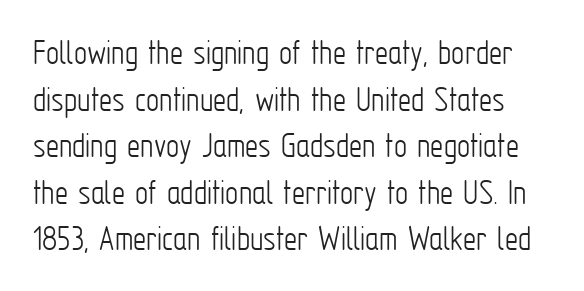
The image shows 37 px light, condensed sans-serif type, upright; set normal line spacing (1.26x), normal letter spacing, not underlined; low stroke contrast and a medium x-height.
